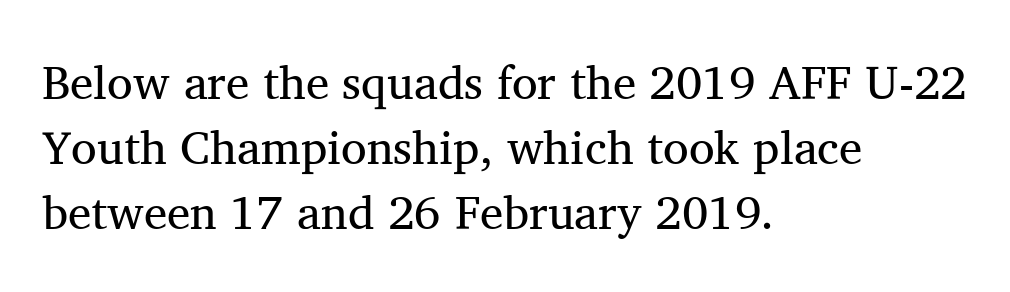
{"serif": "yes", "italic": "no", "bold": "no", "weight": "regular", "width": "normal", "stroke_contrast": "medium", "x_height": "medium", "monospaced": "no", "underline": "no", "align": "left", "line_spacing": "normal", "line_spacing_ratio": 1.38, "letter_spacing": "normal", "letter_spacing_em": 0.0, "glyph_px": 47}
